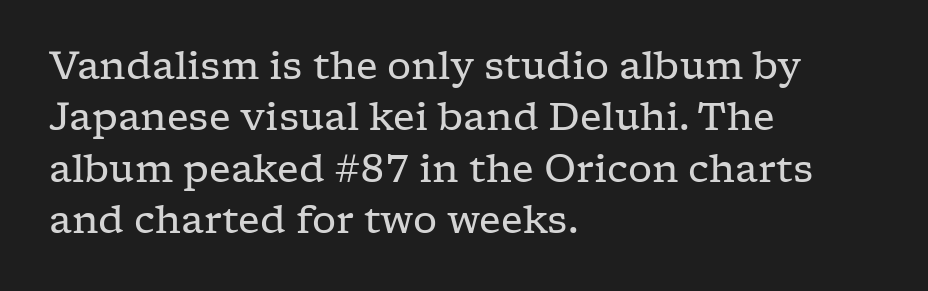
What stands out about the letter spacing? Nothing — it is the standard amount. Quick note: underline off. Nope, not italic — everything's standing straight. One-word summary of the alignment: left. I'd call this a serif setting — the letters wear small feet. Each stroke keeps to a modest, everyday thickness or less.
